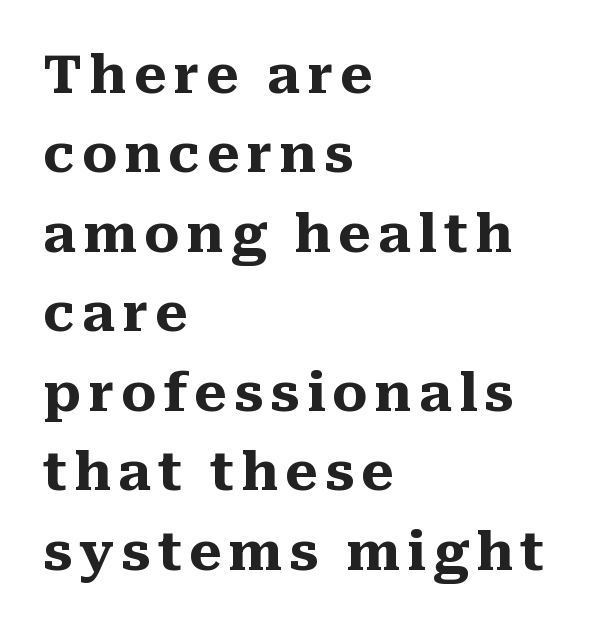
The image shows 53 px heavy serif type, upright; set left-aligned, normal line spacing (1.5x), not underlined; medium stroke contrast and a medium x-height.
